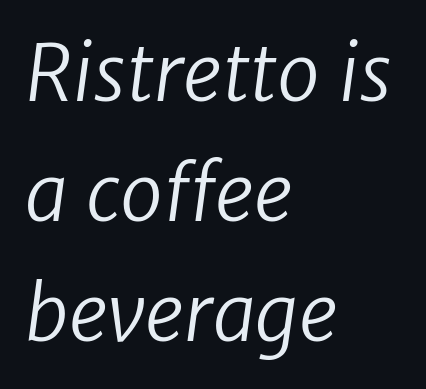
Q: Is the text bold? A: No.
Q: Is the typeface a serif or a sans-serif typeface? A: Sans-serif.
Q: Is the text underlined? A: No.
Q: How is the paragraph aligned? A: Left-aligned.
Q: Is the spacing between letters normal or unusually wide? A: Normal.
Q: Is the spacing between lines tight, normal or loose? A: Normal.
Q: Width (condensed, normal, or wide)? A: Normal.
Q: Stroke contrast? A: Low.
Q: x-height? A: Medium.
Q: Monospaced? A: No.
